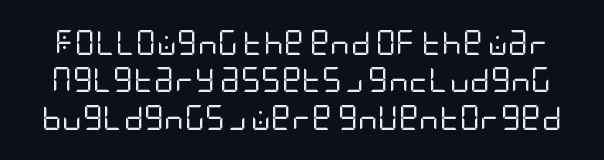
Style check: upright. Descenders are the only things crossing below the line. Stems here are at most as thick as an everyday book face. In terms of letterspacing, this is plain default setting. Vertical spacing — default.
